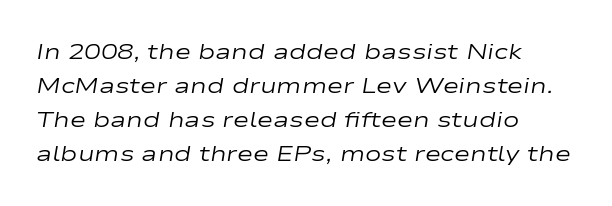
The image shows 22 px text type, italic (leaning right); set left-aligned, normal line spacing (1.55x), normal letter spacing, not underlined.
